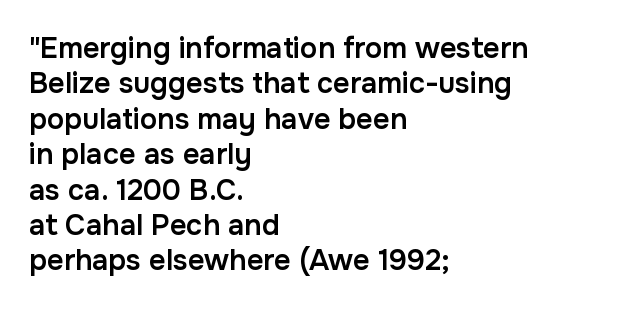
Observe the absence of serifs on each vertical stroke in this sample. The area under the type is left untouched. Compared with typical body copy, the letter spacing here is the same. How heavy is the stroke? Medium-heavy — a semibold, shy of bold.
